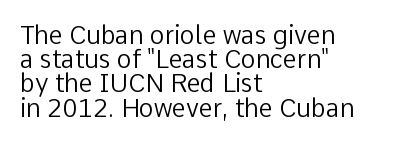
{"italic": "no", "bold": "no", "underline": "no", "align": "left", "line_spacing": "tight", "line_spacing_ratio": 0.97, "letter_spacing": "normal", "letter_spacing_em": 0.0, "glyph_px": 25}
